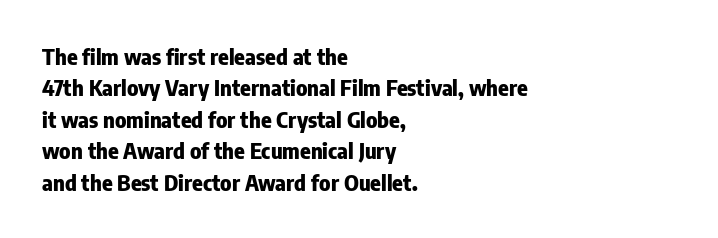
The vertical gap from one line to the next is medium. Bold? Absolutely — the strokes are thick and heavy. Plain, unruled lines of type. The ragged edge is on the right, which tells us the setting is flush left.
